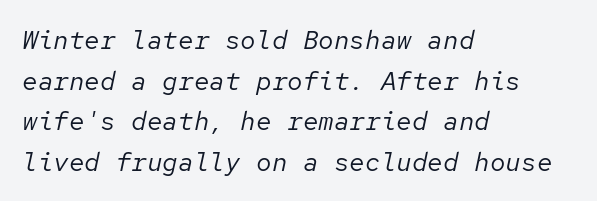
The lines in this sample share a left origin and differ only in where they stop. Just letters on the line, the space beneath them empty. This reads as an unemphasized weight, regular at the heaviest. This block has exactly the height ordinary leading produces.
